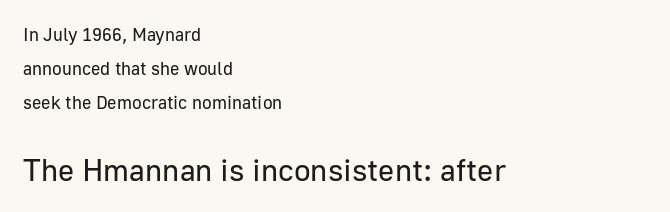
Q: Is the text bold? A: No.
Q: Is the text italic (slanted)? A: No, it is upright.
Q: Is the typeface a serif or a sans-serif typeface? A: Sans-serif.
Q: Is the text underlined? A: No.
Q: How is the paragraph aligned? A: Left-aligned.
Q: Is the spacing between letters normal or unusually wide? A: Normal.
Q: Is the spacing between lines tight, normal or loose? A: Loose.
Q: Which block of text is set in a larger size, the first (top) or the second (bottom)? A: The second (bottom) one.
Q: Width (condensed, normal, or wide)? A: Normal.
Q: Stroke contrast? A: Low.
Q: x-height? A: Medium.
Q: Monospaced? A: No.
